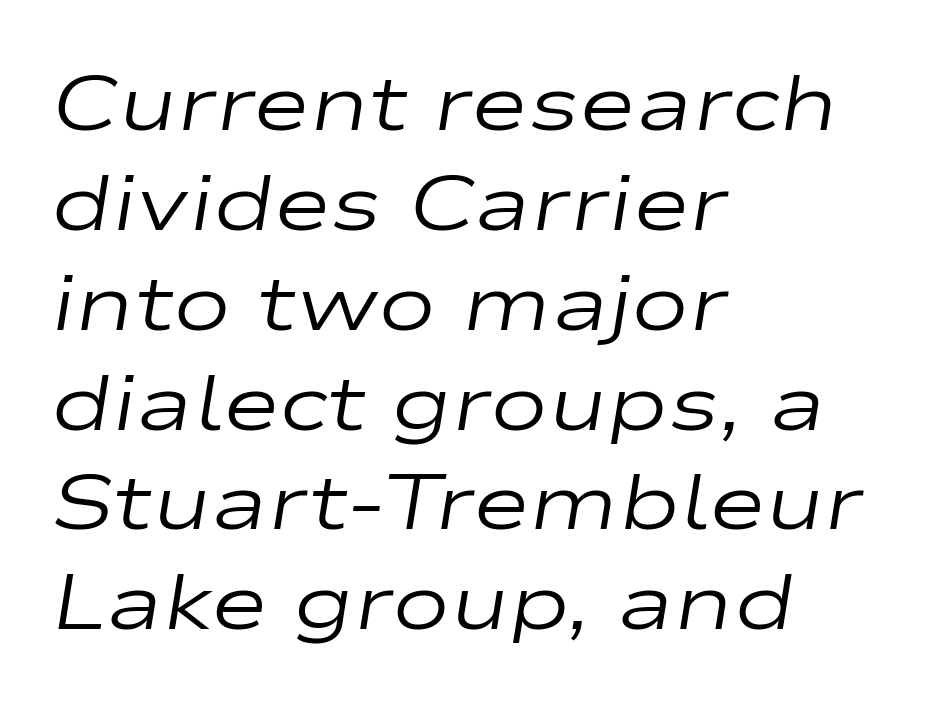
Q: Is the text bold? A: No.
Q: Is the text italic (slanted)? A: Yes, it leans right by about 9 degrees.
Q: Is the text underlined? A: No.
Q: How is the paragraph aligned? A: Left-aligned.
Q: Is the spacing between letters normal or unusually wide? A: Normal.
Q: Is the spacing between lines tight, normal or loose? A: Normal.
Q: Width (condensed, normal, or wide)? A: Wide.
Q: Stroke contrast? A: Low.
Q: x-height? A: Medium.
Q: Monospaced? A: No.
